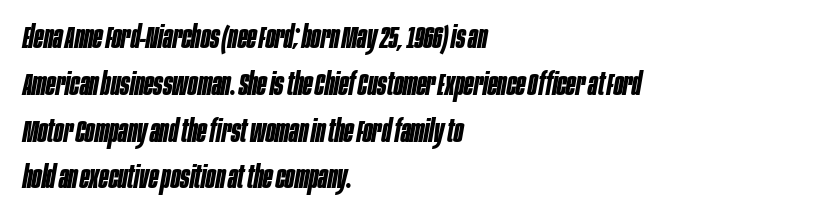
Slant detected: the letters are inclined. The space directly below the letters is spotless. The rendering uses a moderate line-height, typical for paragraphs. Caption: multi-line text, flush left, ragged right.
